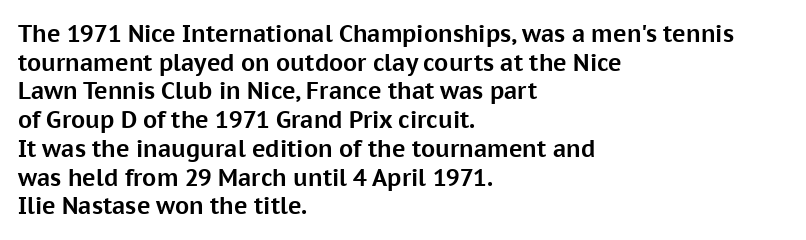
{"italic": "no", "bold": "yes", "underline": "no", "align": "left", "line_spacing": "normal", "line_spacing_ratio": 1.25, "letter_spacing": "normal", "letter_spacing_em": 0.0, "glyph_px": 23}
